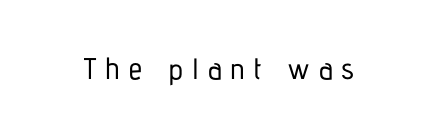
{"serif": "no", "italic": "no", "width": "condensed", "stroke_contrast": "low", "x_height": "medium", "monospaced": "no", "underline": "no", "letter_spacing": "wide", "letter_spacing_em": 0.3, "glyph_px": 30}
